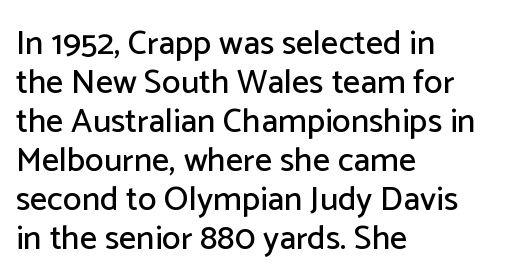
The image shows 34 px sans-serif type, upright; set left-aligned, tight line spacing (1.15x), normal letter spacing, not underlined; low stroke contrast and a medium x-height.
